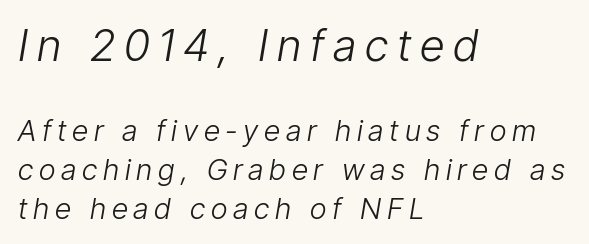
Q: Is the text bold? A: No.
Q: Is the text italic (slanted)? A: Yes, it leans right by about 9 degrees.
Q: Is the text underlined? A: No.
Q: How is the paragraph aligned? A: Left-aligned.
Q: Is the spacing between letters normal or unusually wide? A: Unusually wide.
Q: Is the spacing between lines tight, normal or loose? A: Normal.
Q: Which block of text is set in a larger size, the first (top) or the second (bottom)? A: The first (top) one.
Q: Width (condensed, normal, or wide)? A: Condensed.
Q: Stroke contrast? A: Low.
Q: x-height? A: Medium.
Q: Monospaced? A: No.
